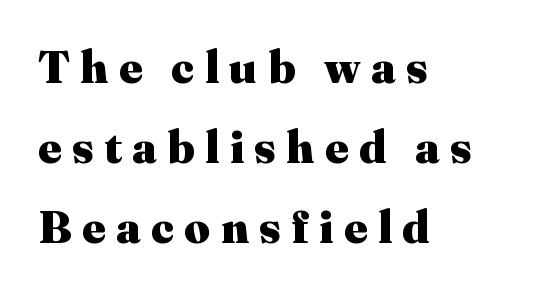
The image shows 45 px heavy serif type, upright; set left-aligned, line spacing 1.78x, unusually wide letter spacing (+0.23 em), not underlined; medium stroke contrast and a medium x-height.
